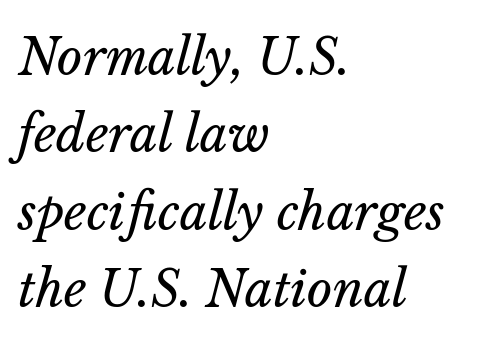
Q: Is the text bold? A: No.
Q: Is the text italic (slanted)? A: Yes, it leans right by about 14 degrees.
Q: Is the text underlined? A: No.
Q: How is the paragraph aligned? A: Left-aligned.
Q: Is the spacing between letters normal or unusually wide? A: Normal.
Q: Is the spacing between lines tight, normal or loose? A: Normal.
Q: Width (condensed, normal, or wide)? A: Normal.
Q: Stroke contrast? A: Low.
Q: x-height? A: Medium.
Q: Monospaced? A: No.
